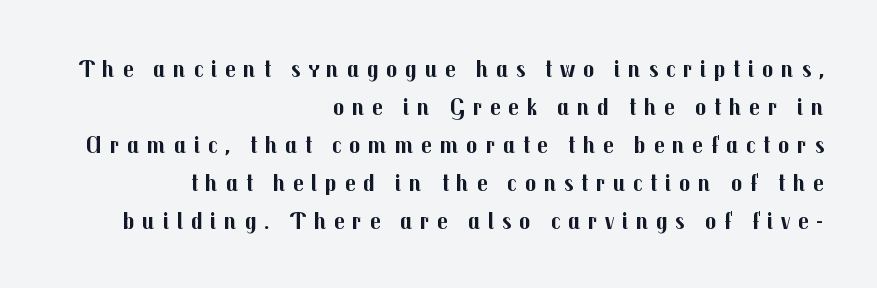
The rendering anchors every line to the right-hand side. The strip under each line holds only bare page. The rendering inserts visible extra space after every character. Plenty of ink on the page — the face is bold. The specimen reads as upright at a glance.
